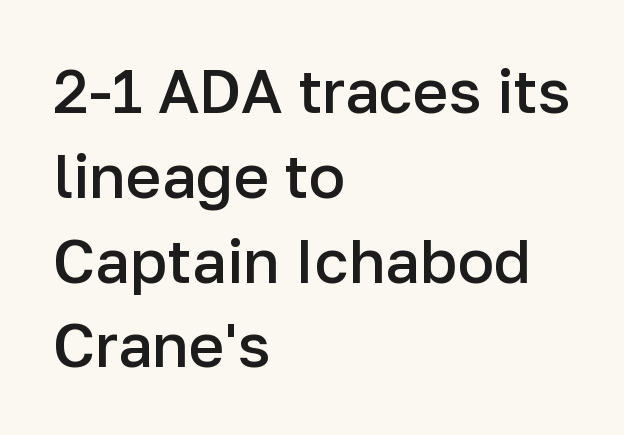
{"serif": "no", "italic": "no", "bold": "semi", "weight": "semibold", "width": "normal", "stroke_contrast": "low", "x_height": "medium", "monospaced": "no", "underline": "no", "align": "left", "line_spacing": "normal", "line_spacing_ratio": 1.39, "letter_spacing": "normal", "letter_spacing_em": 0.0, "glyph_px": 61}
